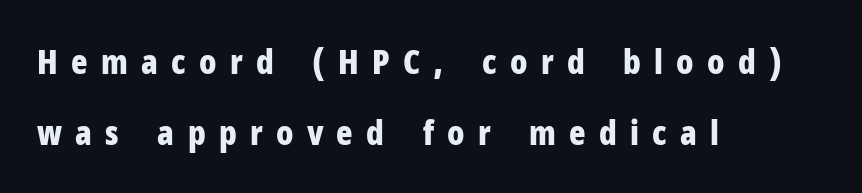
{"serif": "no", "italic": "no", "bold": "yes", "weight": "bold", "width": "condensed", "stroke_contrast": "low", "x_height": "medium", "monospaced": "no", "underline": "no", "align": "left", "line_spacing": "loose", "line_spacing_ratio": 2.1, "letter_spacing": "wide", "letter_spacing_em": 0.39, "glyph_px": 34}
